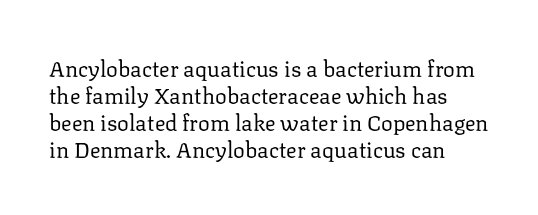
{"italic": "no", "bold": "no", "underline": "no", "line_spacing_ratio": 1.23, "letter_spacing": "normal", "letter_spacing_em": 0.0, "glyph_px": 22}
